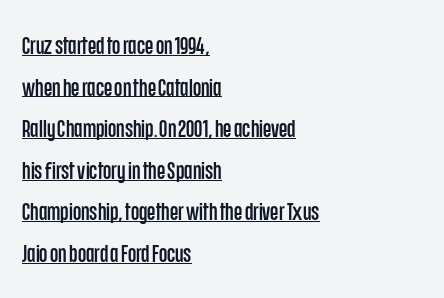
The image shows 24 px text type, upright; set left-aligned, line spacing 1.73x, normal letter spacing, underlined.
